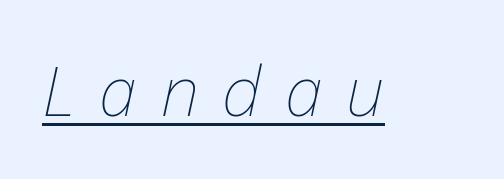
{"italic": "yes", "lean": "right", "slant_degrees": 12, "bold": "no", "weight": "thin", "width": "normal", "stroke_contrast": "low", "x_height": "medium", "monospaced": "no", "underline": "yes", "letter_spacing": "wide", "letter_spacing_em": 0.34, "glyph_px": 69}
